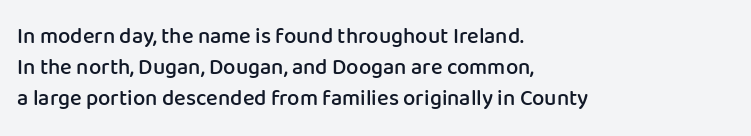
Q: Is the text bold? A: Semi-bold.
Q: Is the text italic (slanted)? A: No, it is upright.
Q: Is the text underlined? A: No.
Q: How is the paragraph aligned? A: Left-aligned.
Q: Is the spacing between letters normal or unusually wide? A: Normal.
Q: Is the spacing between lines tight, normal or loose? A: Normal.
